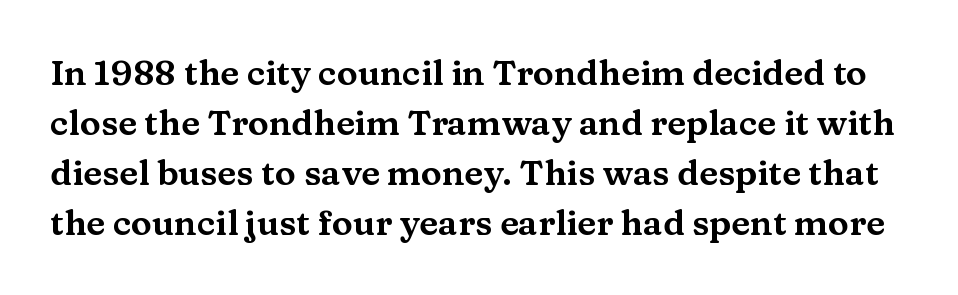
Q: Is the text italic (slanted)? A: No, it is upright.
Q: Is the typeface a serif or a sans-serif typeface? A: Serif.
Q: Is the text underlined? A: No.
Q: Is the spacing between letters normal or unusually wide? A: Normal.
Q: Is the spacing between lines tight, normal or loose? A: Normal.
Q: Width (condensed, normal, or wide)? A: Wide.
Q: Stroke contrast? A: Medium.
Q: x-height? A: Medium.
Q: Monospaced? A: No.
